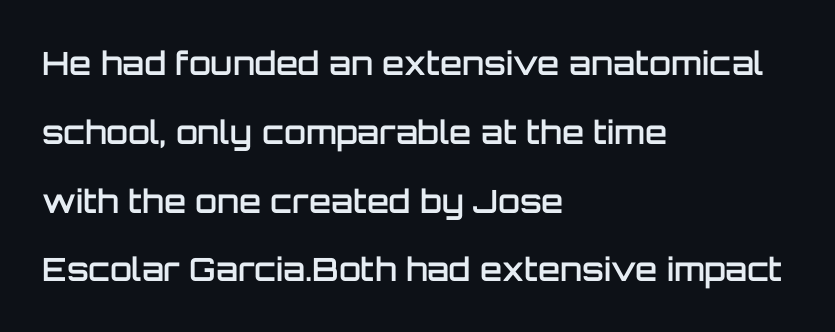
The image shows 32 px semibold sans-serif type, upright; set left-aligned, loose line spacing (2.15x), normal letter spacing, not underlined; low stroke contrast and a large x-height.
